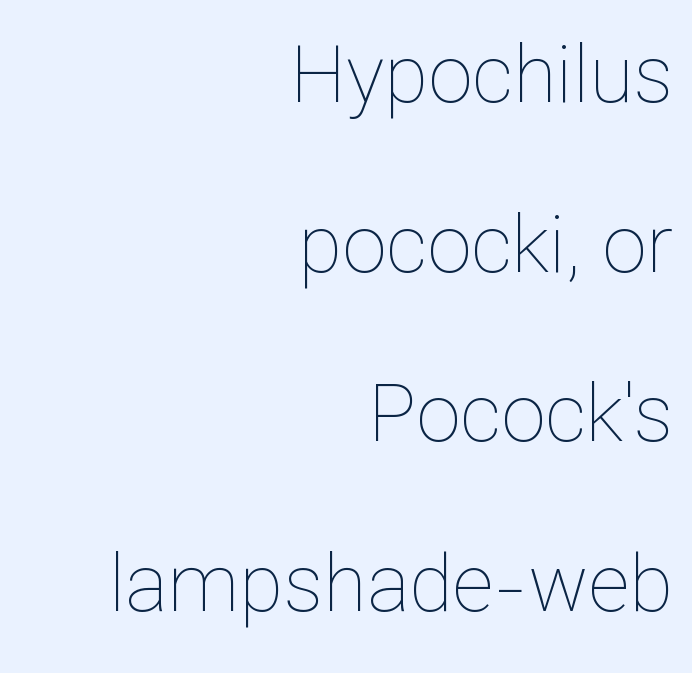
Q: Is the text bold? A: No.
Q: Is the text italic (slanted)? A: No, it is upright.
Q: Is the text underlined? A: No.
Q: How is the paragraph aligned? A: Right-aligned.
Q: Is the spacing between letters normal or unusually wide? A: Normal.
Q: Is the spacing between lines tight, normal or loose? A: Loose.
Q: Width (condensed, normal, or wide)? A: Normal.
Q: Stroke contrast? A: Low.
Q: x-height? A: Medium.
Q: Monospaced? A: No.
